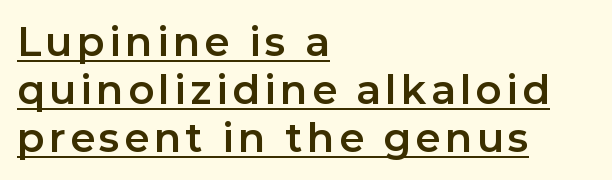
The sample's only ornament is a line tracing under the words. Notice how the passage keeps a crisp vertical edge on the left only. The letters advance in unequal steps, a hallmark of proportional type. Unlike italic type, these characters show no tilt at all. Serifs: no, the terminals of the letterforms are clean.
